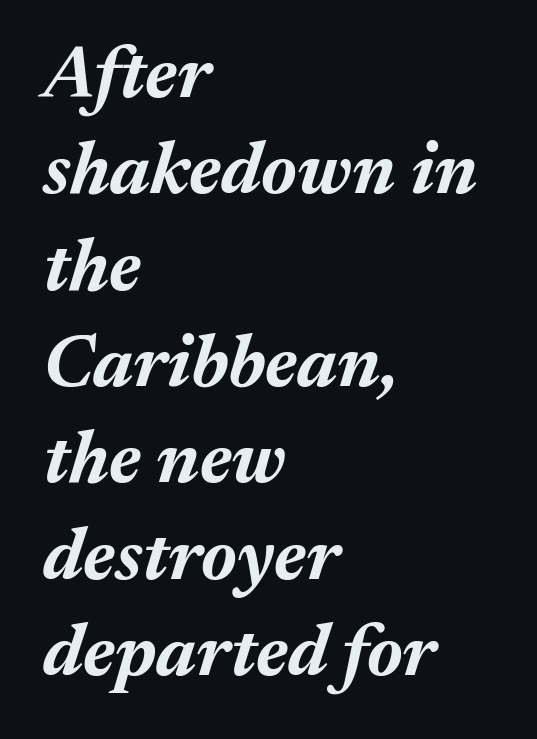
The image shows 73 px bold type, italic (leaning right); set left-aligned, normal line spacing (1.32x), normal letter spacing, not underlined; medium stroke contrast and a medium x-height.
